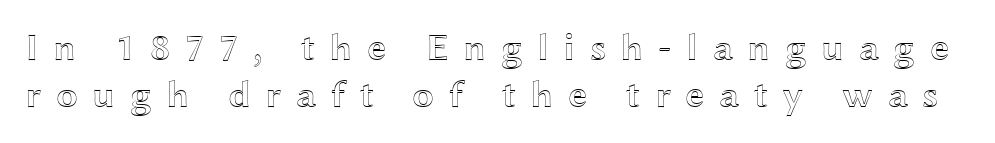
Proportional: the letters do not fall into vertical columns. Decoration check: the copy has no underline. The line texture is sparse and dotted thanks to wide tracking. Is there any slant? The stems are plumb.
